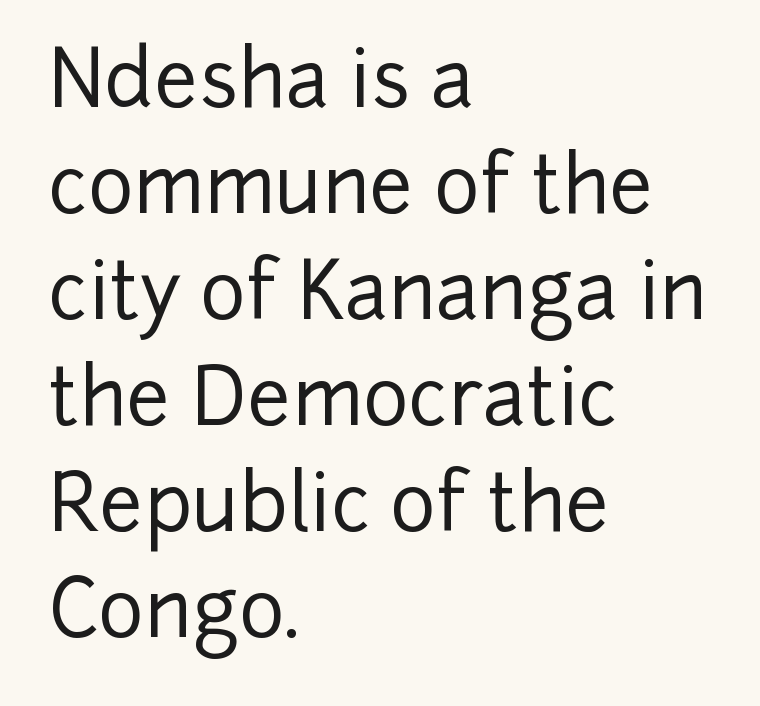
Does the copy run flush right? No — it runs flush left. Spacing verdict: proportional, widths tailored to each character. The foot of each line stays bare and open. Honestly, the letter spacing is just normal — you wouldn't notice it. Does the leading feel generous? No, just average. The typography opts for an upright posture over an oblique one.
